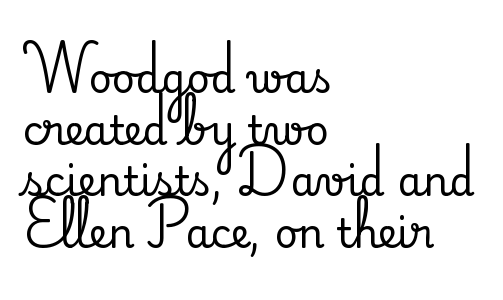
The image shows 40 px serif type, upright; set left-aligned, normal line spacing (1.29x), normal letter spacing, not underlined; medium stroke contrast and a small x-height.
